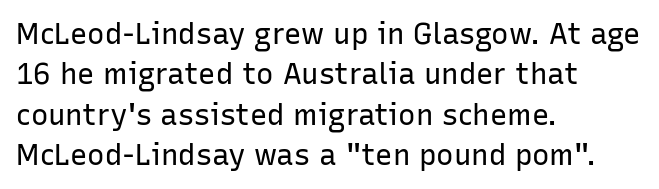
The type is set solid horizontally, with unmodified tracking. The axis of the letterforms is exactly vertical. The letters advance in unequal steps, a hallmark of proportional type. Stroke thickness stays within the range of a standard reading face or lighter. Quick note: interline space is typical.
